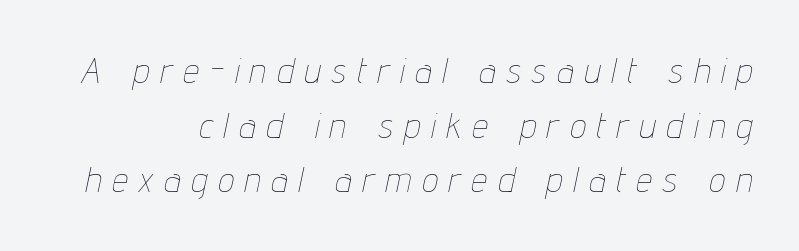
The image shows 35 px thin, condensed type, italic (leaning right); set normal line spacing (1.56x), unusually wide letter spacing (+0.33 em), not underlined; low stroke contrast and a medium x-height.
